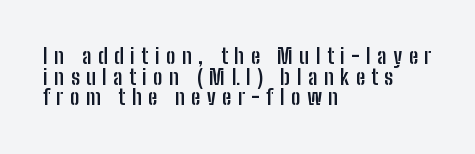
In terms of letterspacing, this is a distinctly airy, spread setting. If you drew a ruler down the left edge, every line would touch it. The type sits square on the baseline with zero lean. Regarding leading, the lines here are crowded together. Typesetter's note: full bold, strokes at maximum text heaviness. The passage shown is not underscored anywhere.
